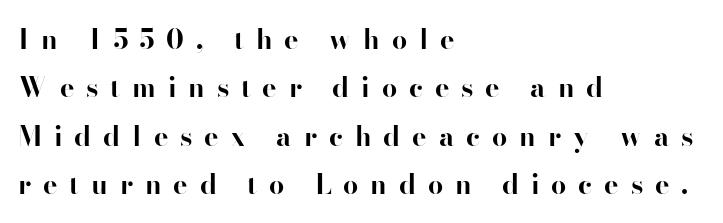
How heavy is the stroke? Heavy — this is a bold. This rendering widens character spacing well past its baseline value. The passage shown is not underscored anywhere. Every character sits straight up, as roman type does.
